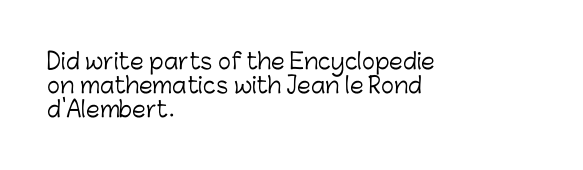
The image shows 22 px text type, upright; set left-aligned, tight line spacing (1.09x), normal letter spacing, not underlined.
